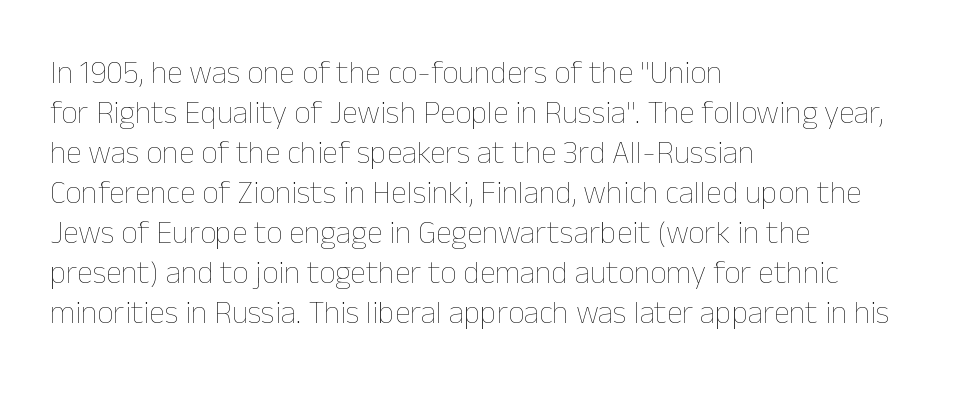
Q: Is the text bold? A: No.
Q: Is the text italic (slanted)? A: No, it is upright.
Q: Is the text underlined? A: No.
Q: How is the paragraph aligned? A: Left-aligned.
Q: Is the spacing between letters normal or unusually wide? A: Normal.
Q: Is the spacing between lines tight, normal or loose? A: Normal.
Q: Width (condensed, normal, or wide)? A: Normal.
Q: Stroke contrast? A: Low.
Q: x-height? A: Medium.
Q: Monospaced? A: No.
